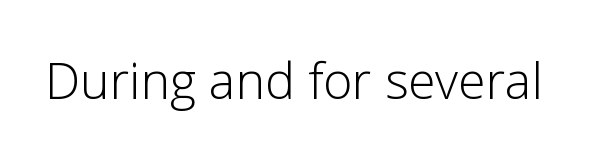
Q: Is the text bold? A: No.
Q: Is the text italic (slanted)? A: No, it is upright.
Q: Is the typeface a serif or a sans-serif typeface? A: Sans-serif.
Q: Is the text underlined? A: No.
Q: Is the spacing between letters normal or unusually wide? A: Normal.
Q: Width (condensed, normal, or wide)? A: Normal.
Q: Stroke contrast? A: Low.
Q: x-height? A: Medium.
Q: Monospaced? A: No.
